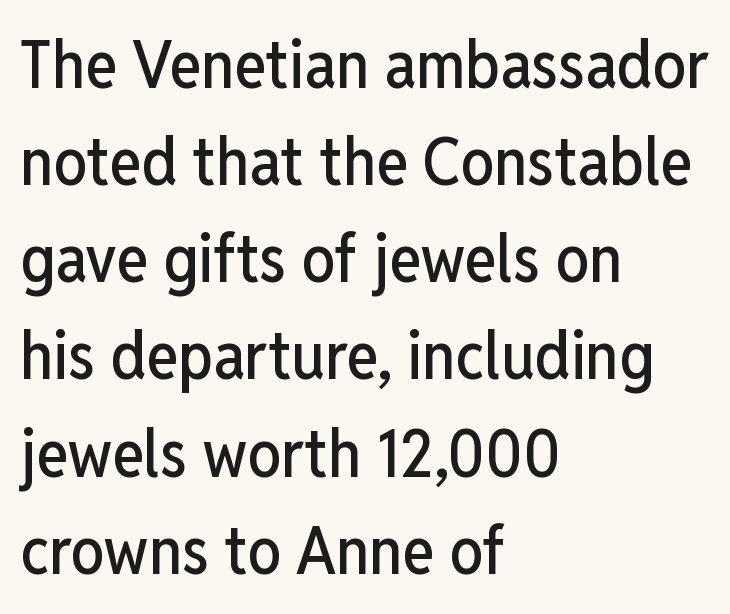
The image shows 67 px condensed sans-serif type, upright; set left-aligned, normal line spacing (1.45x), normal letter spacing, not underlined; low stroke contrast and a medium x-height.
